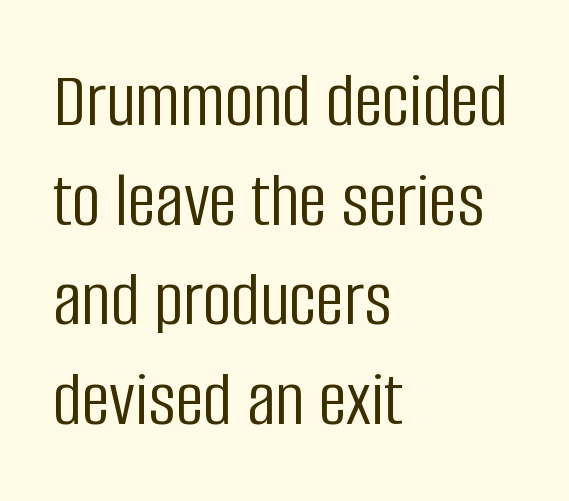
Q: Is the text bold? A: No.
Q: Is the text italic (slanted)? A: No, it is upright.
Q: Is the typeface a serif or a sans-serif typeface? A: Sans-serif.
Q: Is the text underlined? A: No.
Q: How is the paragraph aligned? A: Left-aligned.
Q: Is the spacing between letters normal or unusually wide? A: Normal.
Q: Is the spacing between lines tight, normal or loose? A: Normal.
Q: Width (condensed, normal, or wide)? A: Condensed.
Q: Stroke contrast? A: Low.
Q: x-height? A: Large.
Q: Monospaced? A: No.
